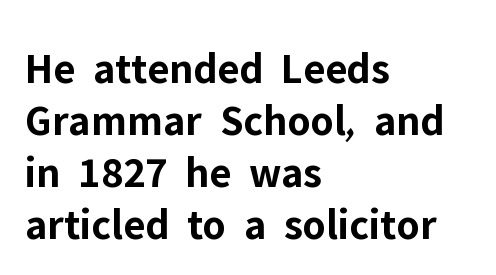
{"serif": "no", "italic": "no", "bold": "yes", "weight": "bold", "width": "normal", "stroke_contrast": "low", "x_height": "medium", "monospaced": "no", "underline": "no", "align": "left", "line_spacing_ratio": 1.18, "letter_spacing": "normal", "letter_spacing_em": 0.0, "glyph_px": 44}
